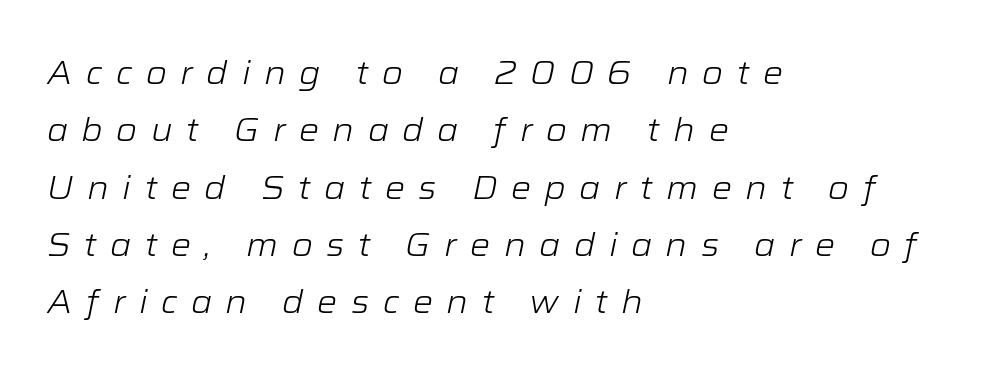
The passage shown has open, widely tracked lettering throughout. You can tell it's italic because the verticals aren't actually vertical. No letter is thick-stroked: the sample isn't bold. The rendering uses natural spacing where letterforms have individual widths. This rendering features lettering with no underline.
